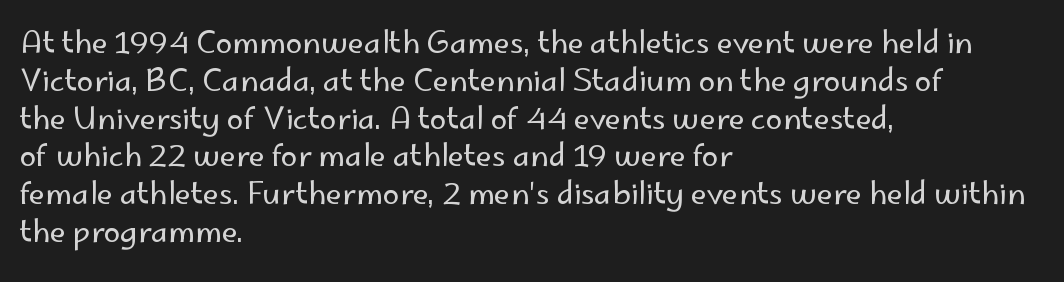
Students, observe: this is what conventionally led text looks like. Only glyphs here, with clear space below each row. Unbolded letterforms with no extra heft. When letters stand straight like this, we call the style roman or upright. Observe the absence of serifs on each vertical stroke in this sample. The rendering uses natural spacing where letterforms have individual widths.
